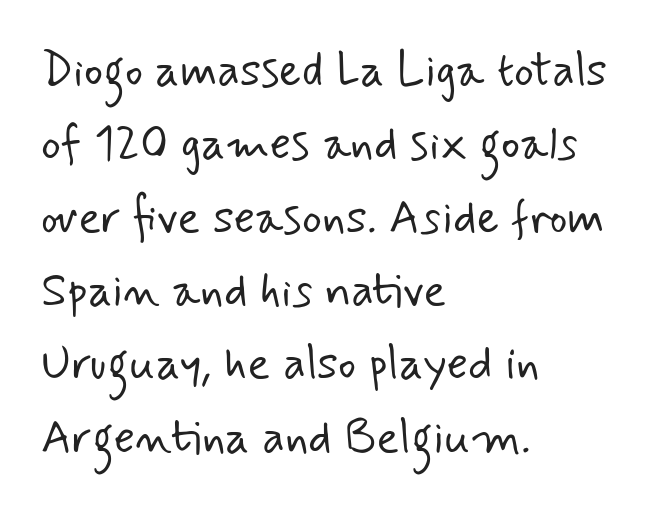
The image shows 47 px light sans-serif type; set left-aligned, normal line spacing (1.56x), normal letter spacing, not underlined; low stroke contrast and a small x-height.
